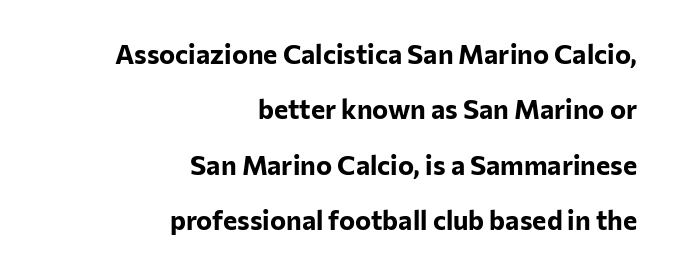
{"italic": "no", "bold": "yes", "underline": "no", "align": "right", "line_spacing": "loose", "line_spacing_ratio": 2.05, "letter_spacing": "normal", "letter_spacing_em": 0.0, "glyph_px": 27}
